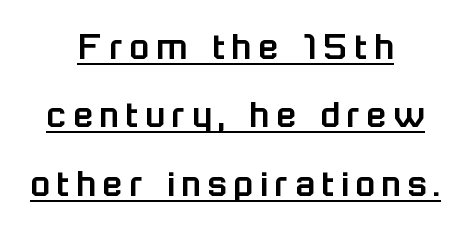
Whoever set this chose a conventional vertical rhythm. Is there any slant? The stems are plumb. Teacher's note: observe the equal gaps on both sides — that is centered alignment. A typesetter would call this proportional, since set widths differ per character. Each line of the rendering has a horizontal stroke beneath the glyphs.
